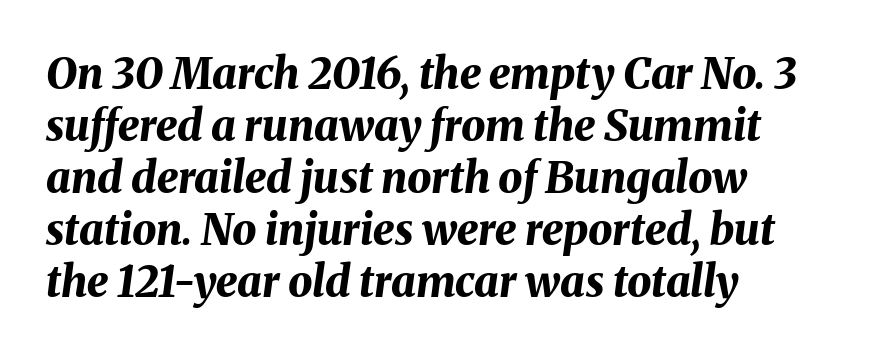
{"italic": "yes", "lean": "right", "slant_degrees": 8, "bold": "yes", "weight": "bold", "width": "normal", "stroke_contrast": "medium", "x_height": "medium", "monospaced": "no", "underline": "no", "align": "left", "line_spacing_ratio": 1.21, "letter_spacing": "normal", "letter_spacing_em": 0.0, "glyph_px": 43}
